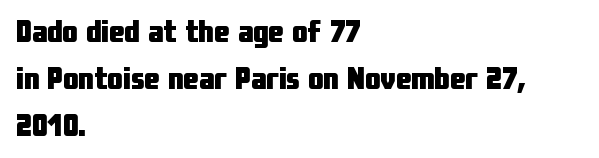
Q: Is the text bold? A: Yes.
Q: Is the text italic (slanted)? A: No, it is upright.
Q: Is the typeface a serif or a sans-serif typeface? A: Sans-serif.
Q: Is the text underlined? A: No.
Q: How is the paragraph aligned? A: Left-aligned.
Q: Is the spacing between letters normal or unusually wide? A: Normal.
Q: Is the spacing between lines tight, normal or loose? A: Normal.
Q: Width (condensed, normal, or wide)? A: Condensed.
Q: Stroke contrast? A: Low.
Q: x-height? A: Medium.
Q: Monospaced? A: No.
